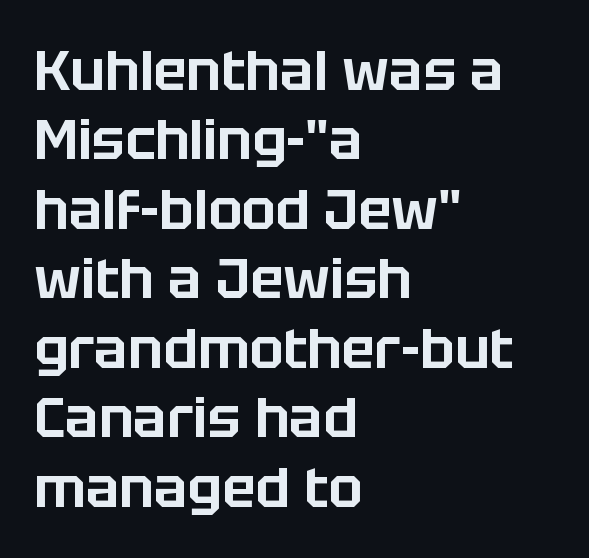
Short and long lines alike share a common starting point at left. Ordinary non-slanted type is in use. I'd call this a sans setting — the letters go barefoot. The face used here is proportionally spaced, like ordinary book or web type. Only glyphs here, with clear space below each row.
